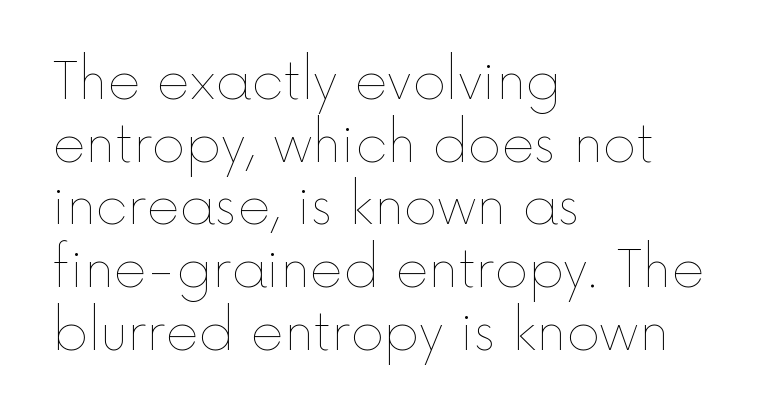
The image shows 51 px thin type, upright; set left-aligned, line spacing 1.23x, normal letter spacing, not underlined; a medium x-height.
